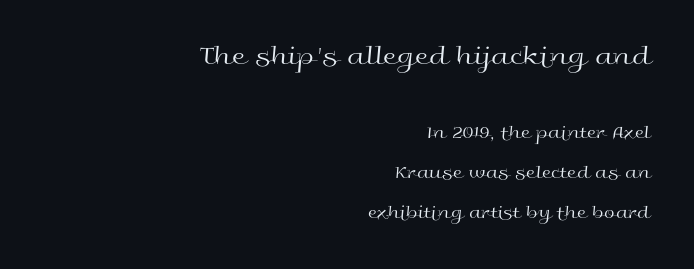
In terms of leading, this rendering errs on the spacious side. The rag falls on the left side of this text block. The type sits square on the baseline with zero lean. You could not count columns in this text — the font is proportionally spaced.
